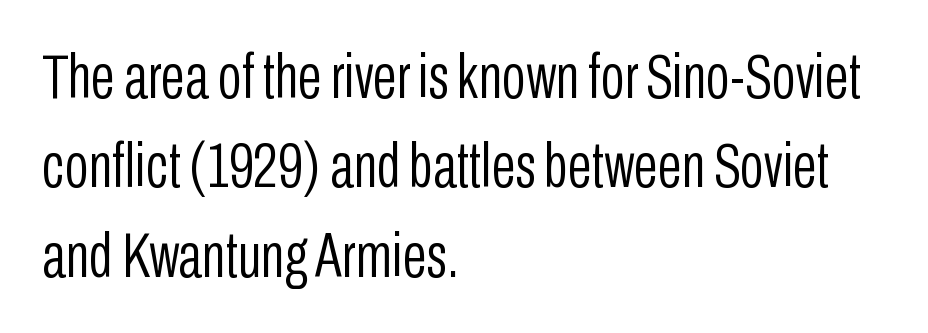
Q: Is the text bold? A: No.
Q: Is the text italic (slanted)? A: No, it is upright.
Q: Is the typeface a serif or a sans-serif typeface? A: Sans-serif.
Q: Is the text underlined? A: No.
Q: How is the paragraph aligned? A: Left-aligned.
Q: Is the spacing between letters normal or unusually wide? A: Normal.
Q: Is the spacing between lines tight, normal or loose? A: Normal.
Q: Width (condensed, normal, or wide)? A: Condensed.
Q: Stroke contrast? A: Low.
Q: x-height? A: Medium.
Q: Monospaced? A: No.
